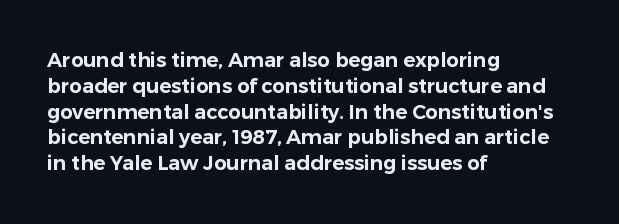
Q: Is the text italic (slanted)? A: No, it is upright.
Q: Is the text underlined? A: No.
Q: How is the paragraph aligned? A: Left-aligned.
Q: Is the spacing between letters normal or unusually wide? A: Normal.
Q: Is the spacing between lines tight, normal or loose? A: Normal.
